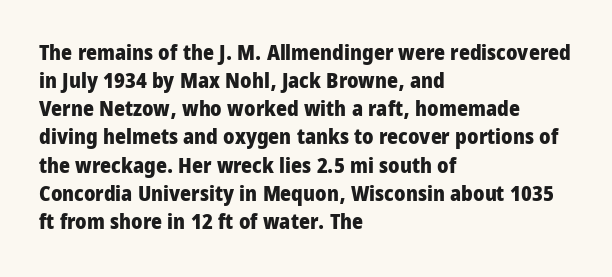
Q: Is the text bold? A: Yes.
Q: Is the text italic (slanted)? A: No, it is upright.
Q: Is the text underlined? A: No.
Q: How is the paragraph aligned? A: Left-aligned.
Q: Is the spacing between letters normal or unusually wide? A: Normal.
Q: Is the spacing between lines tight, normal or loose? A: Normal.
